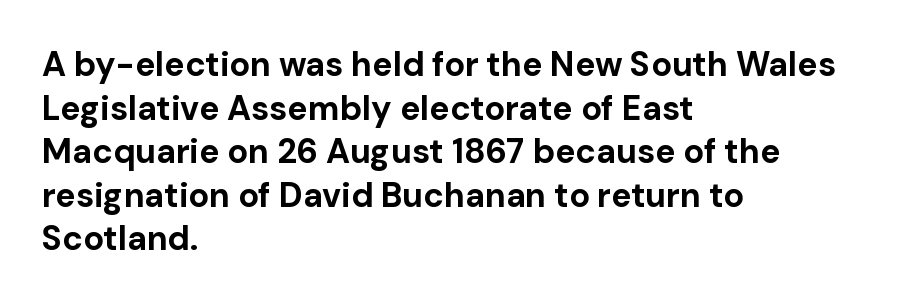
The image shows 34 px bold sans-serif type, upright; set left-aligned, normal line spacing (1.28x), normal letter spacing, not underlined; low stroke contrast and a medium x-height.
